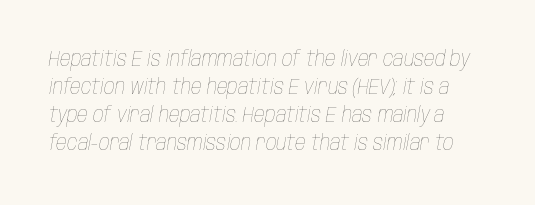
Caption: face not bold, strokes unweighted. This is oblique type, the kind used for emphasis or titles. These lines sit exactly where default settings would place them. These lines keep a tight, regular rhythm from letter to letter.
